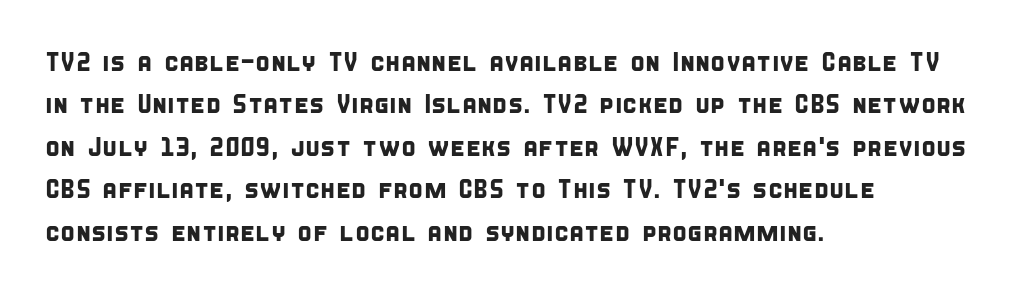
The compositor pushed each line to the left boundary. The passage shown stacks its lines at a standard gap. You could call the tracking neutral — neither tight nor loose. The string is rendered with underlining switched off.
